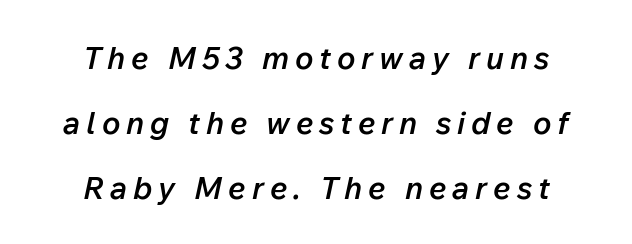
{"italic": "yes", "lean": "right", "slant_degrees": 12, "bold": "semi", "weight": "semibold", "width": "normal", "stroke_contrast": "low", "x_height": "medium", "monospaced": "no", "underline": "no", "align": "center", "line_spacing": "loose", "line_spacing_ratio": 2.09, "glyph_px": 31}
